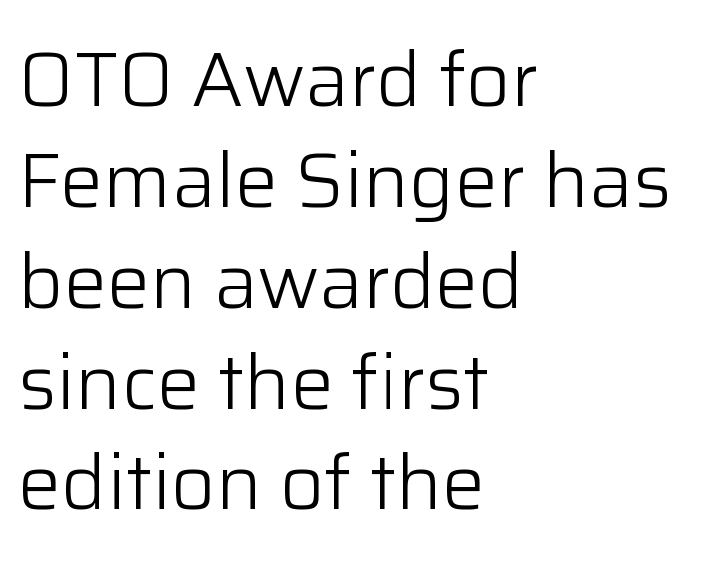
Q: Is the text bold? A: No.
Q: Is the text italic (slanted)? A: No, it is upright.
Q: Is the typeface a serif or a sans-serif typeface? A: Sans-serif.
Q: Is the text underlined? A: No.
Q: How is the paragraph aligned? A: Left-aligned.
Q: Is the spacing between letters normal or unusually wide? A: Normal.
Q: Is the spacing between lines tight, normal or loose? A: Normal.
Q: Width (condensed, normal, or wide)? A: Normal.
Q: Stroke contrast? A: Low.
Q: x-height? A: Medium.
Q: Monospaced? A: No.
